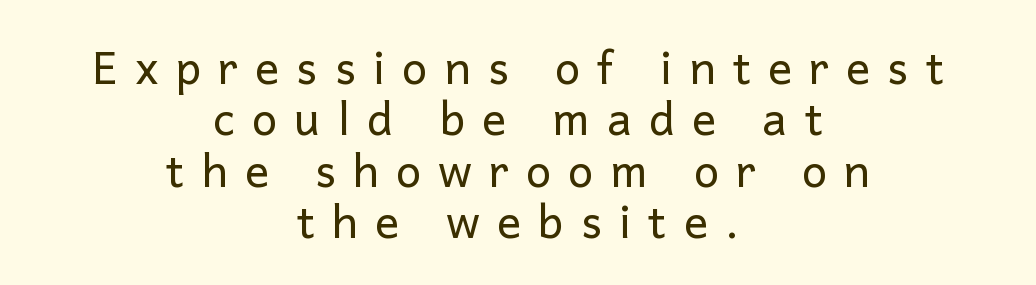
The image shows 45 px regular-weight sans-serif type, upright; set centered, tight line spacing (1.14x), unusually wide letter spacing (+0.38 em), not underlined; low stroke contrast and a medium x-height.
